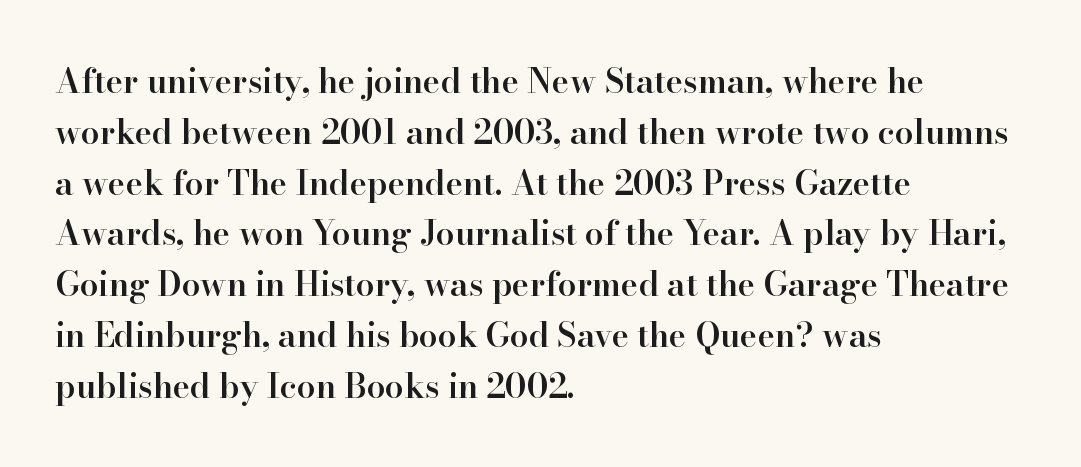
The image shows 33 px semibold serif type, upright; set left-aligned, normal line spacing (1.54x), normal letter spacing, not underlined; high stroke contrast and a small x-height.
